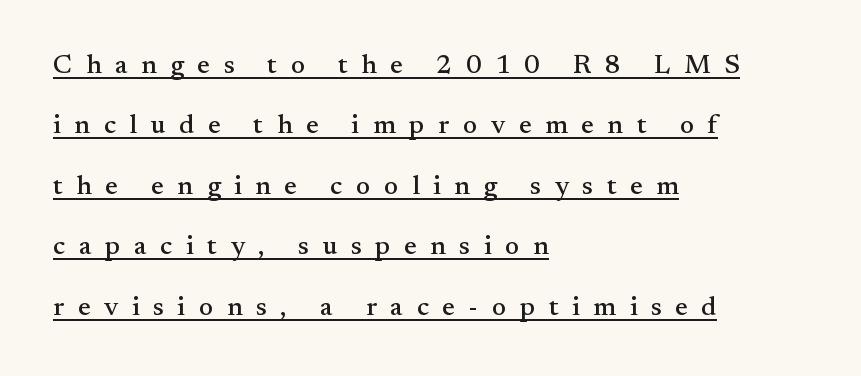
Tracking here is generous; glyphs stand well apart from one another. The passage is arranged the way most books set body copy — flush left. Honestly, the underline is the first thing you notice here. These lines stand farther apart than default settings would place them. The lettering holds an erect, upright posture throughout.
